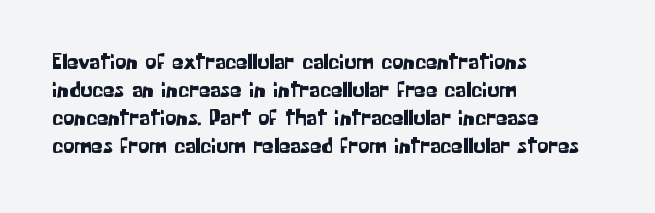
Q: Is the text italic (slanted)? A: No, it is upright.
Q: Is the text underlined? A: No.
Q: How is the paragraph aligned? A: Left-aligned.
Q: Is the spacing between letters normal or unusually wide? A: Normal.
